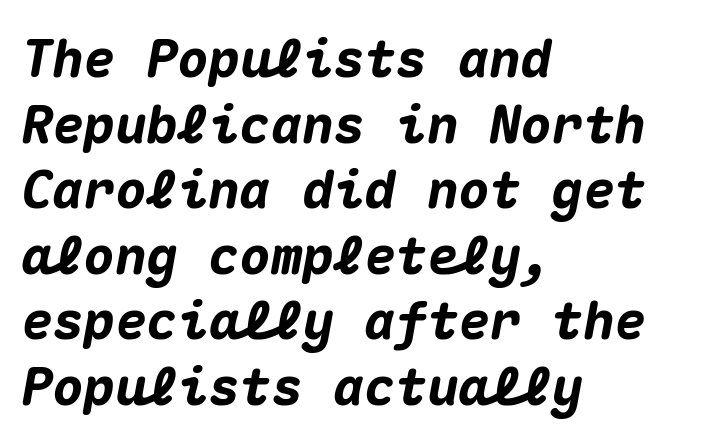
The image shows 52 px heavy type, italic (leaning right), monospaced; set left-aligned, normal line spacing (1.26x), normal letter spacing, not underlined; medium stroke contrast and a medium x-height.
